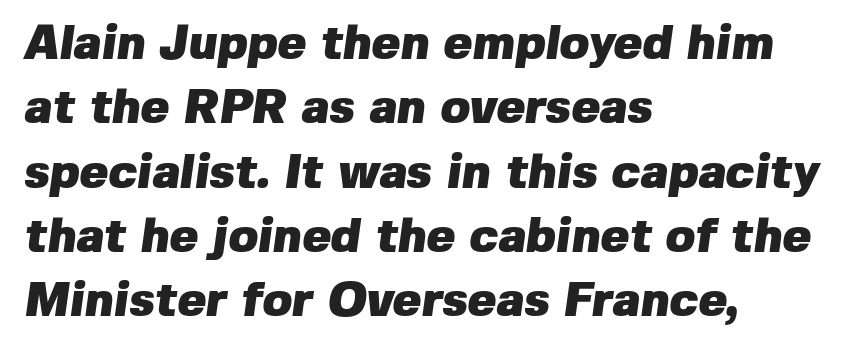
{"serif": "no", "bold": "yes", "weight": "heavy", "width": "normal", "stroke_contrast": "low", "x_height": "medium", "monospaced": "no", "underline": "no", "align": "left", "line_spacing": "normal", "line_spacing_ratio": 1.34, "letter_spacing": "normal", "letter_spacing_em": 0.0, "glyph_px": 48}
